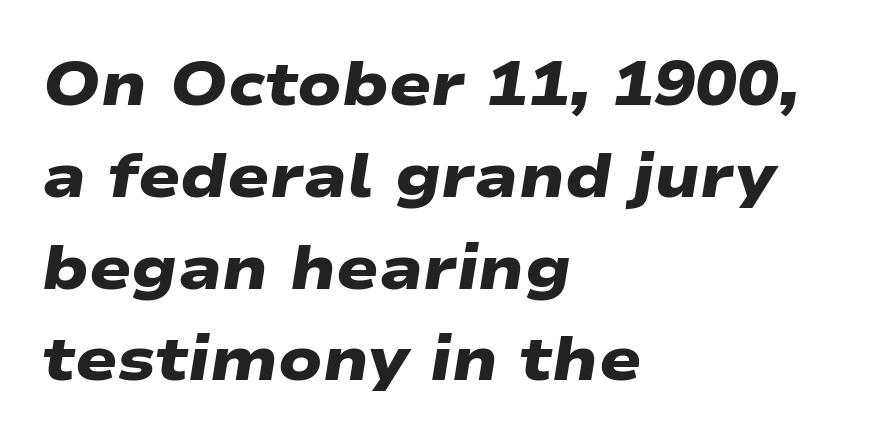
{"serif": "no", "bold": "yes", "weight": "heavy", "width": "wide", "stroke_contrast": "low", "x_height": "medium", "monospaced": "no", "underline": "no", "align": "left", "line_spacing": "normal", "line_spacing_ratio": 1.48, "letter_spacing": "normal", "letter_spacing_em": 0.0, "glyph_px": 62}
